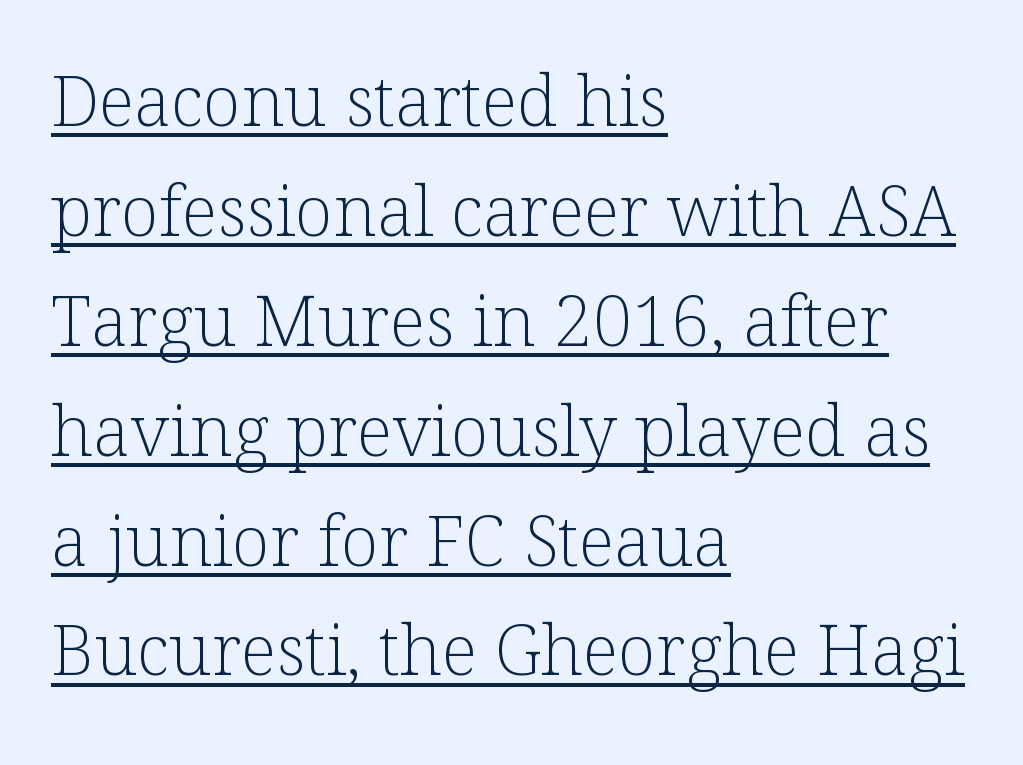
{"serif": "yes", "italic": "no", "bold": "no", "weight": "light", "width": "normal", "stroke_contrast": "low", "x_height": "medium", "monospaced": "no", "underline": "yes", "align": "left", "line_spacing": "normal", "line_spacing_ratio": 1.57, "letter_spacing": "normal", "letter_spacing_em": 0.0, "glyph_px": 70}
